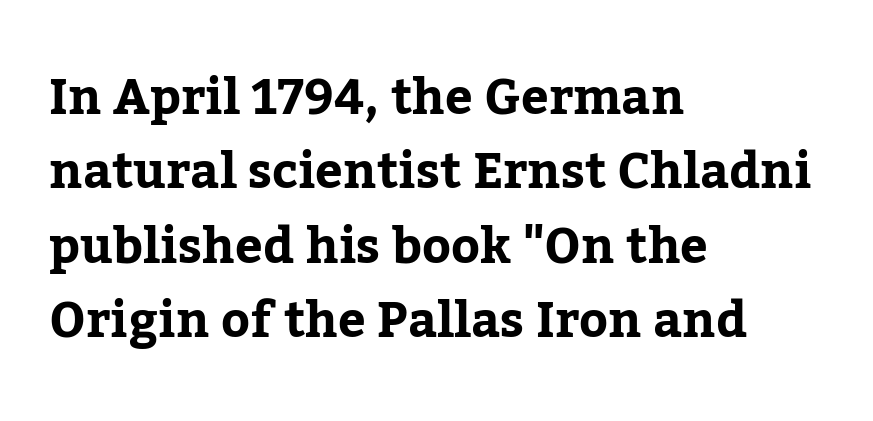
The strip under each line holds only bare page. These lines were composed using upright roman letters. Each letter keeps its own natural width here, so spacing adapts to shape. Layout note: lines flush left. Interline gaps are of average width in this sample. Does the type have serifs? Yes, each stem ends in a small foot.
